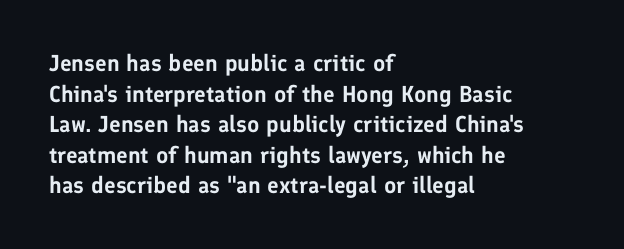
Q: Is the text italic (slanted)? A: No, it is upright.
Q: Is the text underlined? A: No.
Q: How is the paragraph aligned? A: Left-aligned.
Q: Is the spacing between letters normal or unusually wide? A: Normal.
Q: Is the spacing between lines tight, normal or loose? A: Normal.
